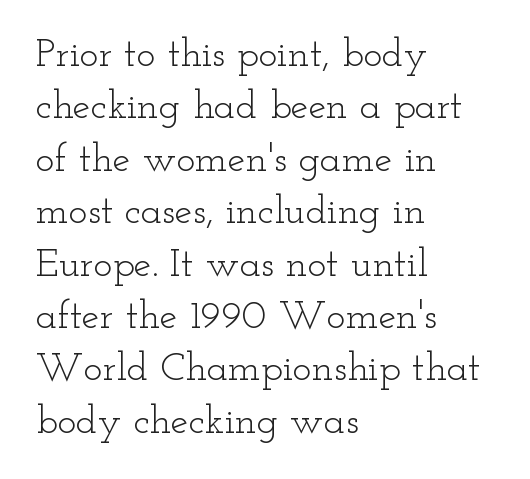
{"serif": "yes", "italic": "no", "bold": "no", "weight": "light", "width": "wide", "stroke_contrast": "low", "x_height": "small", "monospaced": "no", "underline": "no", "align": "left", "line_spacing": "normal", "line_spacing_ratio": 1.31, "letter_spacing": "normal", "letter_spacing_em": 0.0, "glyph_px": 40}
